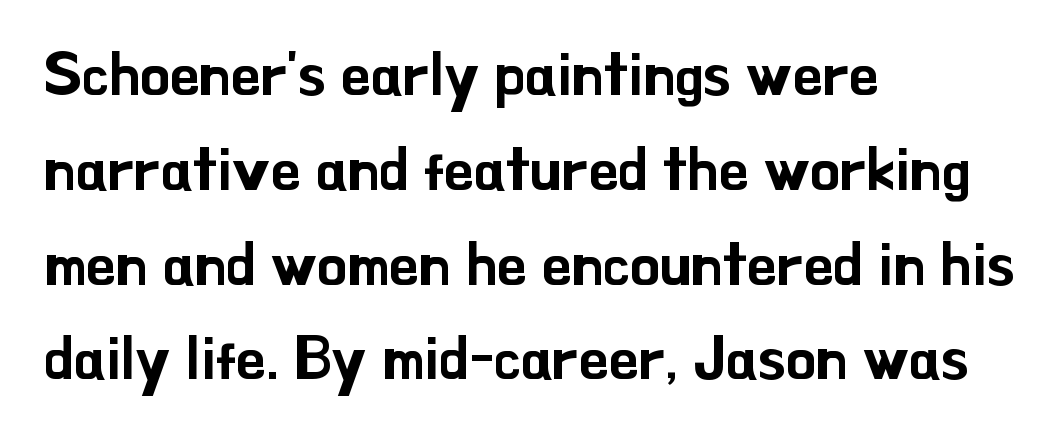
Q: Is the text italic (slanted)? A: No, it is upright.
Q: Is the typeface a serif or a sans-serif typeface? A: Sans-serif.
Q: Is the text underlined? A: No.
Q: How is the paragraph aligned? A: Left-aligned.
Q: Is the spacing between letters normal or unusually wide? A: Normal.
Q: Is the spacing between lines tight, normal or loose? A: Normal.
Q: Width (condensed, normal, or wide)? A: Normal.
Q: Stroke contrast? A: Low.
Q: x-height? A: Small.
Q: Monospaced? A: No.
